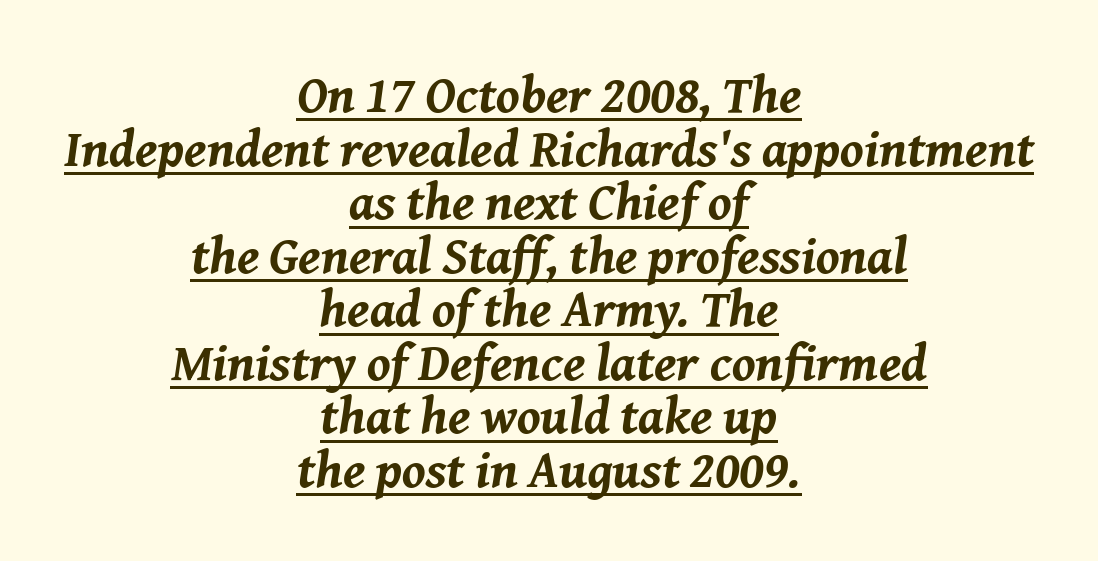
The image shows 52 px bold type, italic (leaning right); set centered, tight line spacing (1.03x), normal letter spacing, underlined; medium stroke contrast and a medium x-height.
